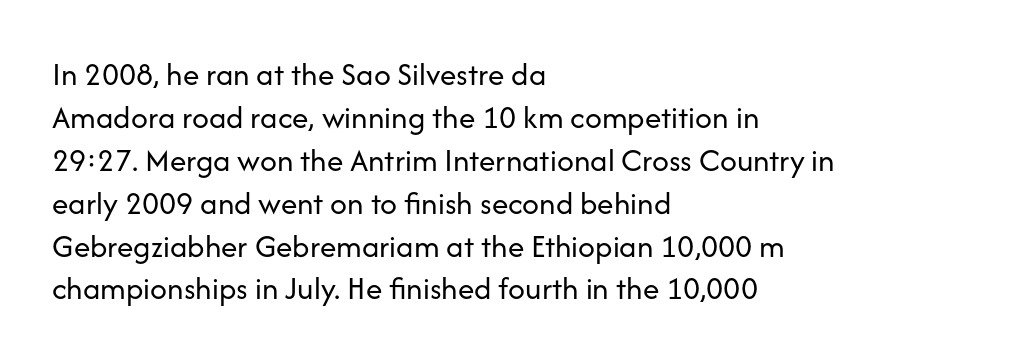
{"serif": "no", "italic": "no", "bold": "no", "weight": "regular", "width": "normal", "stroke_contrast": "low", "x_height": "medium", "monospaced": "no", "underline": "no", "align": "left", "line_spacing": "normal", "line_spacing_ratio": 1.3, "letter_spacing": "normal", "letter_spacing_em": 0.0, "glyph_px": 33}
